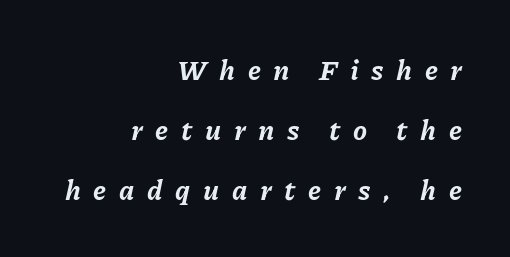
There's an unmistakable incline to the writing here. The compositor pushed each line to the right boundary. Each letter keeps its own natural width here, so spacing adapts to shape. One glance says open: line gaps are wider than usual.
